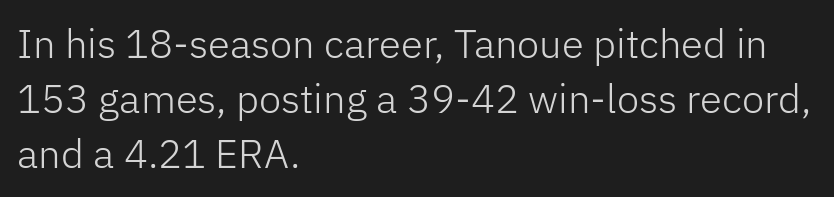
Q: Is the text bold? A: No.
Q: Is the text italic (slanted)? A: No, it is upright.
Q: Is the typeface a serif or a sans-serif typeface? A: Sans-serif.
Q: Is the text underlined? A: No.
Q: How is the paragraph aligned? A: Left-aligned.
Q: Is the spacing between letters normal or unusually wide? A: Normal.
Q: Is the spacing between lines tight, normal or loose? A: Normal.
Q: Width (condensed, normal, or wide)? A: Normal.
Q: Stroke contrast? A: Low.
Q: x-height? A: Medium.
Q: Monospaced? A: No.
